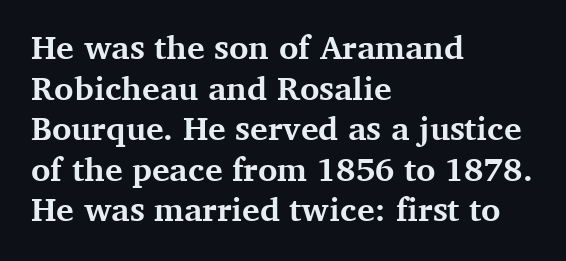
The image shows 33 px bold serif type, upright; set left-aligned, line spacing 1.23x, normal letter spacing, not underlined; medium stroke contrast and a medium x-height.
